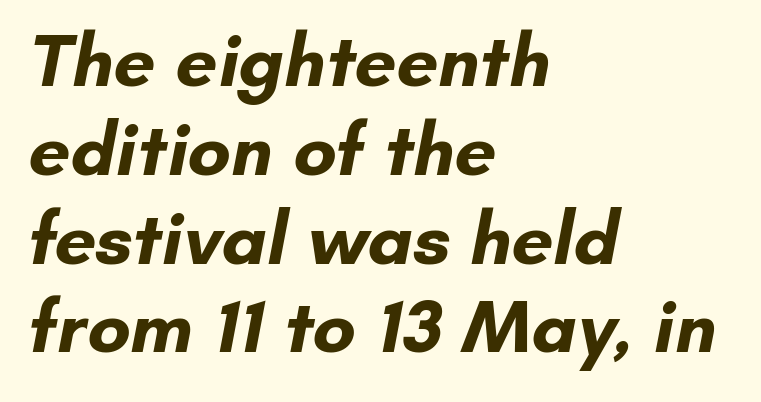
{"serif": "no", "bold": "yes", "weight": "bold", "width": "normal", "stroke_contrast": "low", "x_height": "small", "monospaced": "no", "underline": "no", "align": "left", "line_spacing_ratio": 1.2, "letter_spacing": "normal", "letter_spacing_em": 0.0, "glyph_px": 74}
